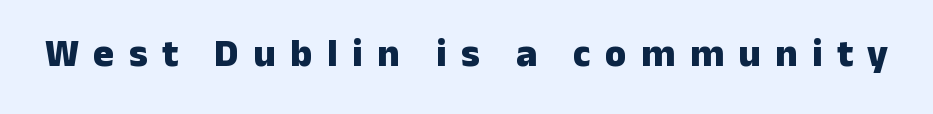
Q: Is the text bold? A: Yes.
Q: Is the text italic (slanted)? A: No, it is upright.
Q: Is the typeface a serif or a sans-serif typeface? A: Sans-serif.
Q: Is the text underlined? A: No.
Q: Is the spacing between letters normal or unusually wide? A: Unusually wide.
Q: Width (condensed, normal, or wide)? A: Normal.
Q: Stroke contrast? A: Low.
Q: x-height? A: Medium.
Q: Monospaced? A: No.
